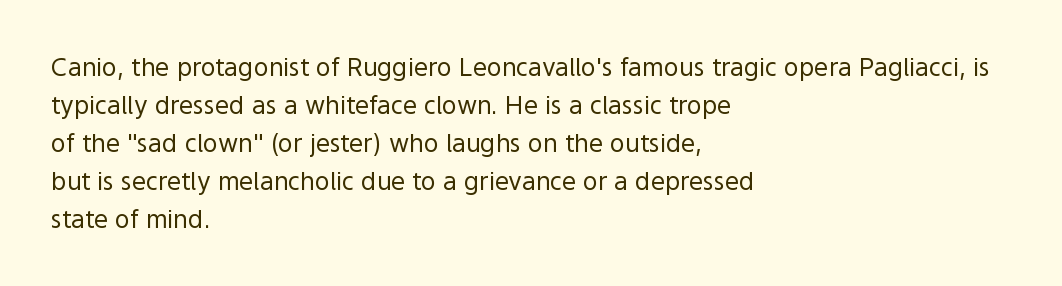
{"italic": "no", "bold": "no", "underline": "no", "align": "left", "line_spacing": "normal", "line_spacing_ratio": 1.52, "letter_spacing": "normal", "letter_spacing_em": 0.0, "glyph_px": 25}
